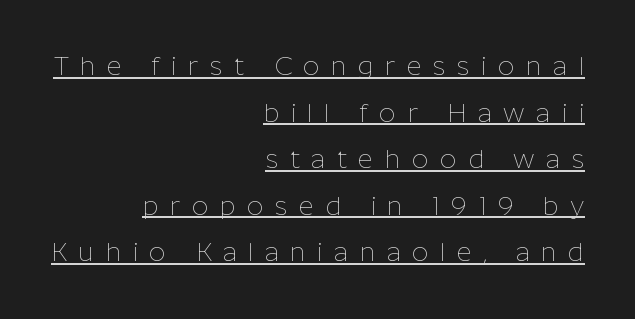
Compared with a flush-left layout, this one pins lines to the opposite, right side. Display-style spreading of the glyphs; the letterfit is very open. Stroke thickness stays within the range of a standard reading face or lighter. A continuous stroke trails under the words, as in a hyperlink.
